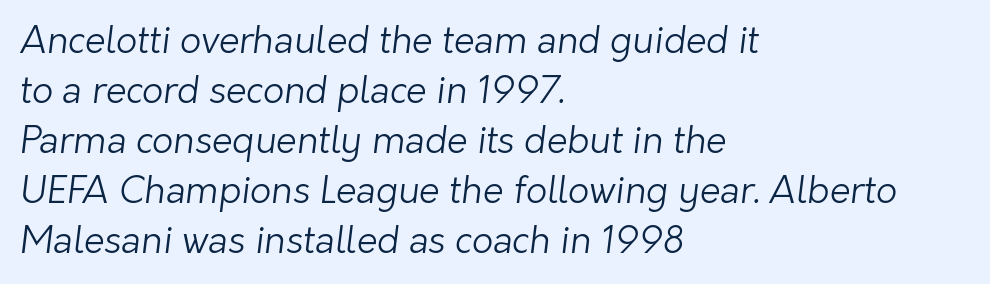
Q: Is the text bold? A: No.
Q: Is the typeface a serif or a sans-serif typeface? A: Sans-serif.
Q: Is the text underlined? A: No.
Q: How is the paragraph aligned? A: Left-aligned.
Q: Is the spacing between letters normal or unusually wide? A: Normal.
Q: Is the spacing between lines tight, normal or loose? A: Normal.
Q: Width (condensed, normal, or wide)? A: Normal.
Q: Stroke contrast? A: Low.
Q: x-height? A: Medium.
Q: Monospaced? A: No.
